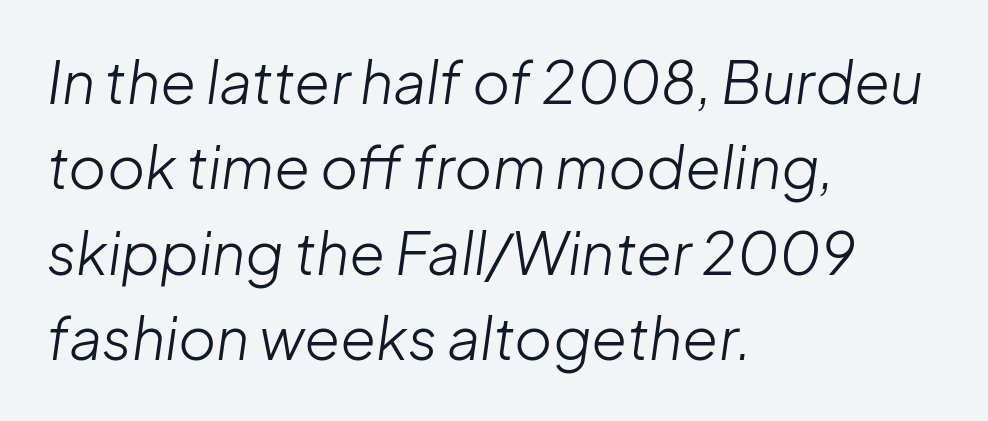
Q: Is the text bold? A: No.
Q: Is the text italic (slanted)? A: Yes, it leans right by about 8 degrees.
Q: Is the text underlined? A: No.
Q: How is the paragraph aligned? A: Left-aligned.
Q: Is the spacing between letters normal or unusually wide? A: Normal.
Q: Is the spacing between lines tight, normal or loose? A: Normal.
Q: Width (condensed, normal, or wide)? A: Normal.
Q: Stroke contrast? A: Low.
Q: x-height? A: Medium.
Q: Monospaced? A: No.
